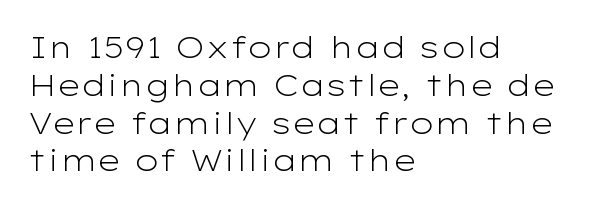
The image shows 30 px light, wide sans-serif type, upright; set left-aligned, normal line spacing (1.26x), normal letter spacing, not underlined; low stroke contrast and a medium x-height.
